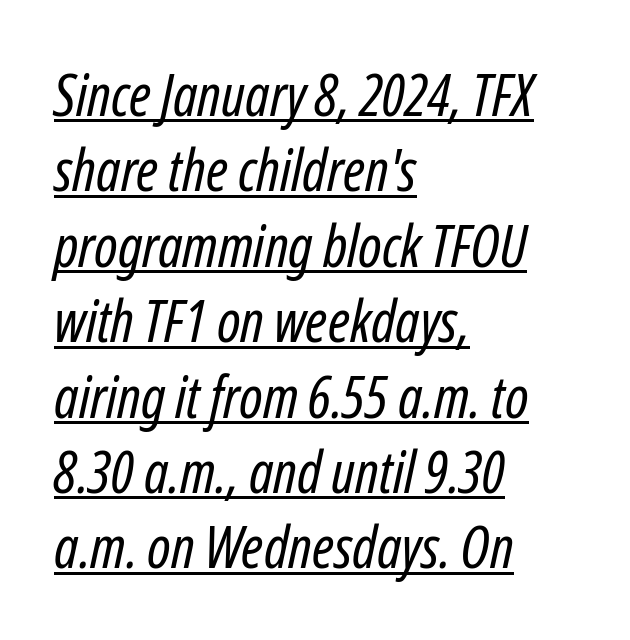
The image shows 58 px regular-weight, condensed type, italic (leaning right); set left-aligned, normal line spacing (1.3x), normal letter spacing, underlined; low stroke contrast and a medium x-height.
